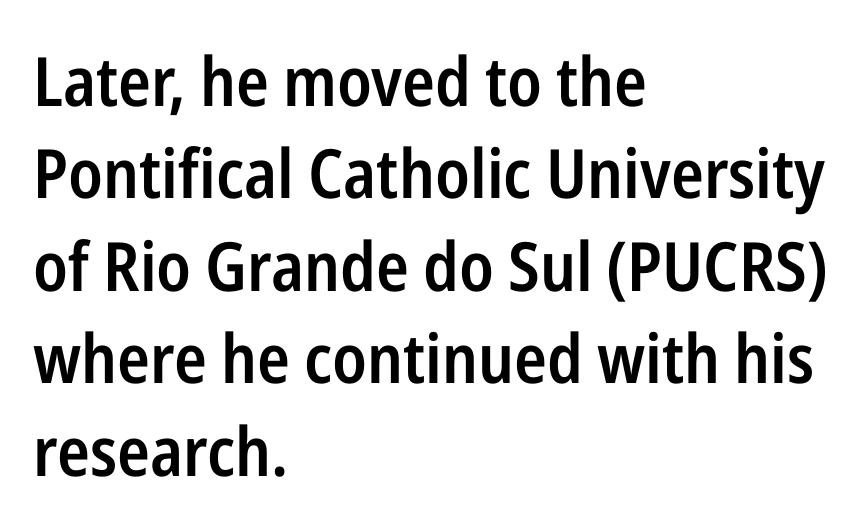
The image shows 68 px semibold, condensed sans-serif type, upright; set left-aligned, normal line spacing (1.36x), normal letter spacing, not underlined; low stroke contrast and a medium x-height.
